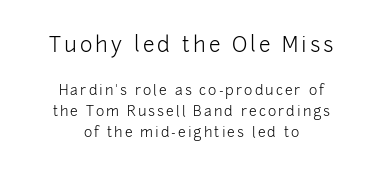
The image shows 21 px text type, upright; set centered, normal line spacing (1.52x), not underlined; the first (top) block is 1.5x larger.
